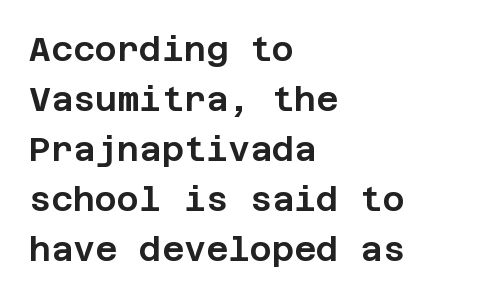
Q: Is the text italic (slanted)? A: No, it is upright.
Q: Is the typeface a serif or a sans-serif typeface? A: Sans-serif.
Q: Is the text underlined? A: No.
Q: How is the paragraph aligned? A: Left-aligned.
Q: Is the spacing between letters normal or unusually wide? A: Normal.
Q: Is the spacing between lines tight, normal or loose? A: Normal.
Q: Width (condensed, normal, or wide)? A: Normal.
Q: Stroke contrast? A: Low.
Q: x-height? A: Large.
